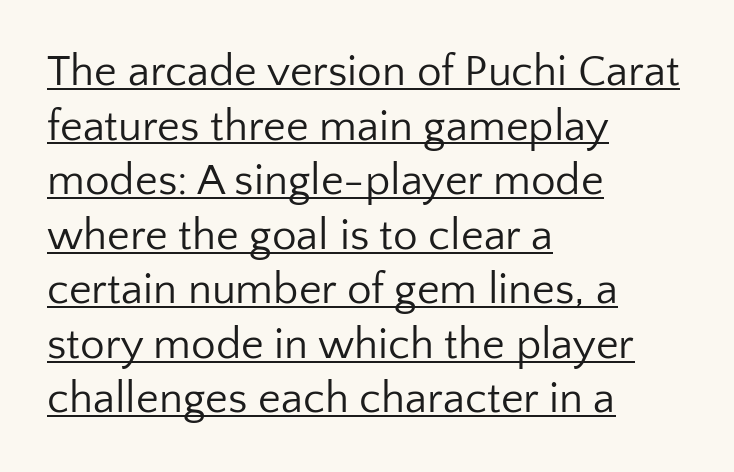
{"serif": "no", "italic": "no", "bold": "no", "weight": "regular", "width": "normal", "stroke_contrast": "low", "x_height": "medium", "monospaced": "no", "underline": "yes", "align": "left", "line_spacing_ratio": 1.24, "letter_spacing": "normal", "letter_spacing_em": 0.0, "glyph_px": 44}
